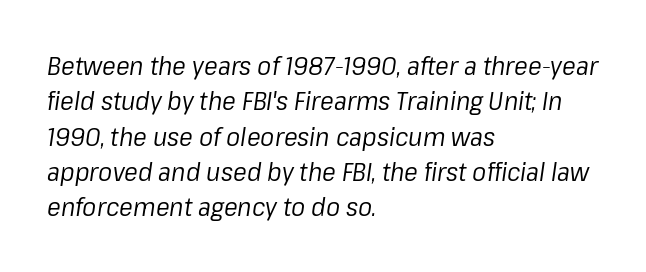
Q: Is the text bold? A: No.
Q: Is the text italic (slanted)? A: Yes, it leans right by about 8 degrees.
Q: Is the text underlined? A: No.
Q: How is the paragraph aligned? A: Left-aligned.
Q: Is the spacing between letters normal or unusually wide? A: Normal.
Q: Is the spacing between lines tight, normal or loose? A: Normal.
